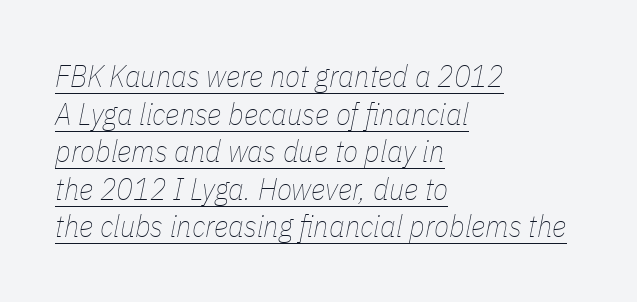
Q: Is the text bold? A: No.
Q: Is the text italic (slanted)? A: Yes, it leans right by about 11 degrees.
Q: Is the text underlined? A: Yes.
Q: How is the paragraph aligned? A: Left-aligned.
Q: Is the spacing between letters normal or unusually wide? A: Normal.
Q: Width (condensed, normal, or wide)? A: Condensed.
Q: Stroke contrast? A: Low.
Q: x-height? A: Medium.
Q: Monospaced? A: No.
